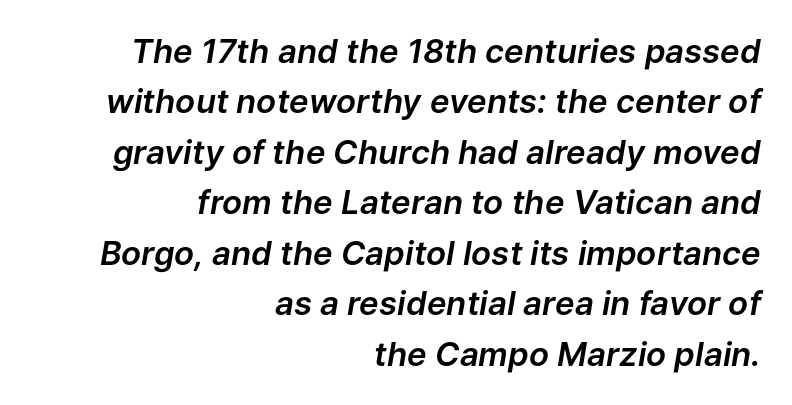
Q: Is the text italic (slanted)? A: Yes, it leans right by about 9 degrees.
Q: Is the text underlined? A: No.
Q: How is the paragraph aligned? A: Right-aligned.
Q: Is the spacing between letters normal or unusually wide? A: Normal.
Q: Is the spacing between lines tight, normal or loose? A: Normal.
Q: Width (condensed, normal, or wide)? A: Normal.
Q: Stroke contrast? A: Low.
Q: x-height? A: Medium.
Q: Monospaced? A: No.
